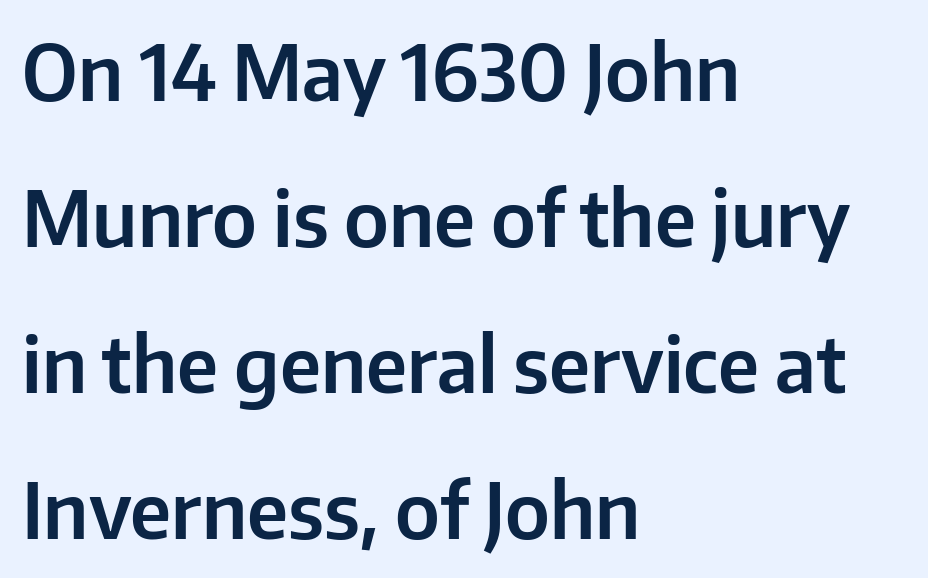
Q: Is the text italic (slanted)? A: No, it is upright.
Q: Is the typeface a serif or a sans-serif typeface? A: Sans-serif.
Q: Is the text underlined? A: No.
Q: How is the paragraph aligned? A: Left-aligned.
Q: Is the spacing between letters normal or unusually wide? A: Normal.
Q: Is the spacing between lines tight, normal or loose? A: Loose.
Q: Width (condensed, normal, or wide)? A: Normal.
Q: Stroke contrast? A: Low.
Q: x-height? A: Medium.
Q: Monospaced? A: No.
